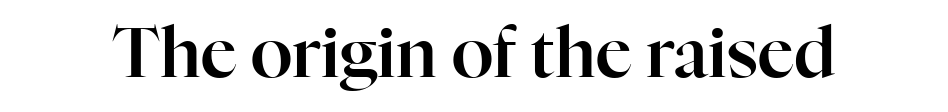
The image shows 69 px serif type, upright; set normal letter spacing, not underlined; high stroke contrast and a medium x-height.
